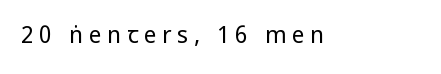
{"italic": "no", "bold": "no", "underline": "no", "letter_spacing": "wide", "letter_spacing_em": 0.24, "glyph_px": 23}
